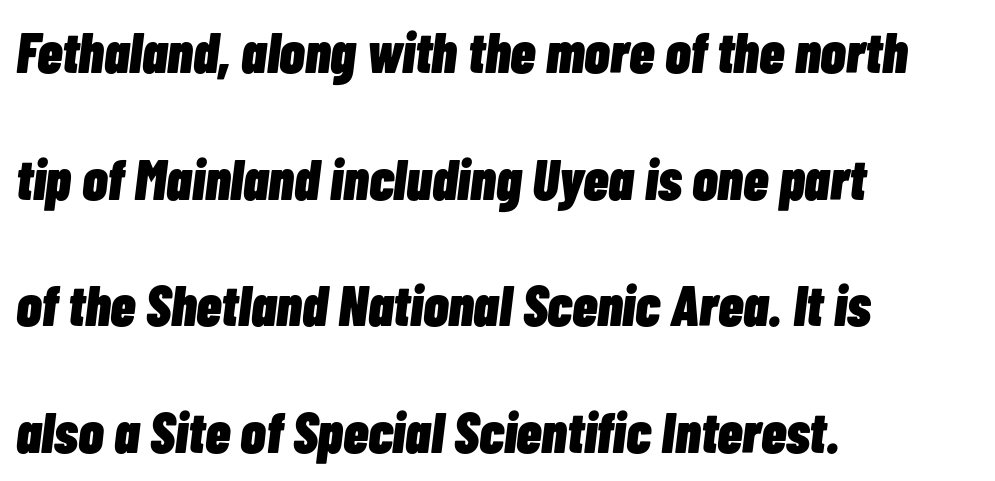
The image shows 57 px heavy, condensed type, italic (leaning right); set left-aligned, loose line spacing (2.22x), normal letter spacing, not underlined; low stroke contrast and a medium x-height.
